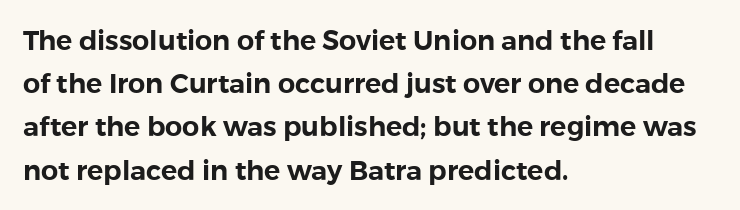
Anything drawn beneath the words? Only blank space. In terms of letterspacing, this is plain default setting. No italicization has been applied; the sample stays upright. The block of text has a typical density, with ordinary space between rows. Horizontal alignment here is leftward, the default for most running prose.
